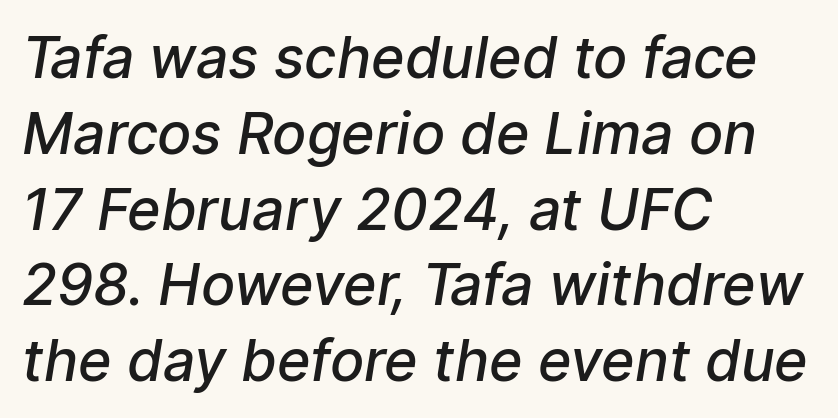
A bit beefed up — I'd call it semibold rather than bold. The characters display no serif detailing; their extremities are plain. Leading matches the norm, producing a regular column. Character widths vary here, with narrow letters taking less room than wide ones. Check under the words: just untouched page.
